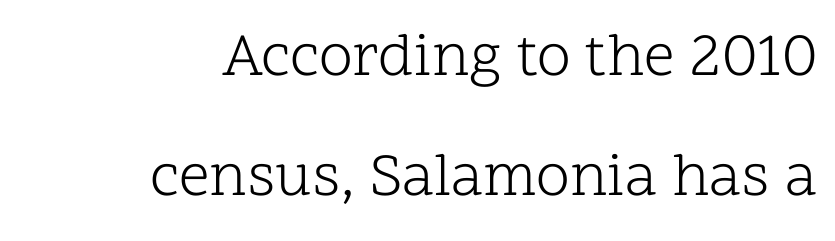
The image shows 61 px light serif type, upright; set right-aligned, loose line spacing (1.96x), normal letter spacing, not underlined; low stroke contrast and a medium x-height.
